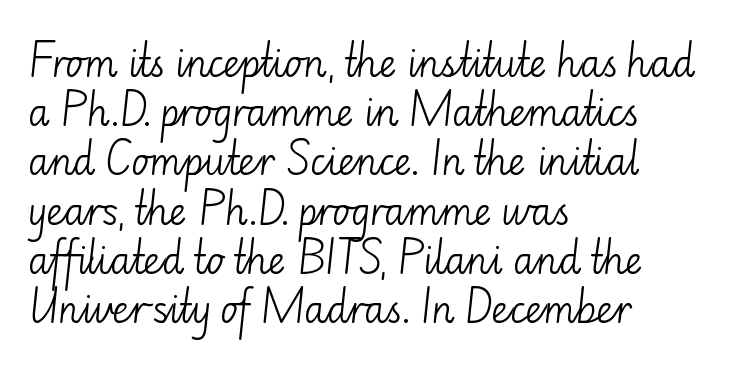
Q: Is the text bold? A: No.
Q: Is the text italic (slanted)? A: Yes.
Q: Is the typeface a serif or a sans-serif typeface? A: Sans-serif.
Q: Is the text underlined? A: No.
Q: How is the paragraph aligned? A: Left-aligned.
Q: Is the spacing between letters normal or unusually wide? A: Normal.
Q: Is the spacing between lines tight, normal or loose? A: Normal.
Q: Width (condensed, normal, or wide)? A: Normal.
Q: Stroke contrast? A: Low.
Q: x-height? A: Small.
Q: Monospaced? A: No.
